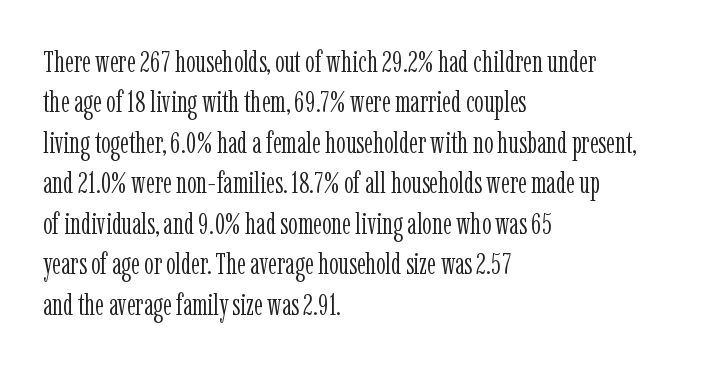
The image shows 30 px light, condensed serif type, upright; set left-aligned, normal line spacing (1.35x), normal letter spacing, not underlined; low stroke contrast and a medium x-height.
